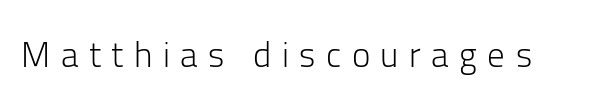
{"serif": "no", "italic": "no", "bold": "no", "weight": "light", "width": "normal", "stroke_contrast": "low", "x_height": "medium", "monospaced": "no", "underline": "no", "letter_spacing": "wide", "letter_spacing_em": 0.3, "glyph_px": 35}
